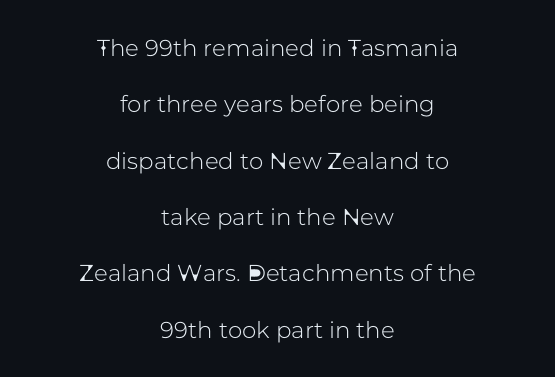
Type without underlining. The passage shown has conventional tracking throughout. Line spacing here is loose. Reading down the block, each line starts at a different indent, mirrored at its end.
